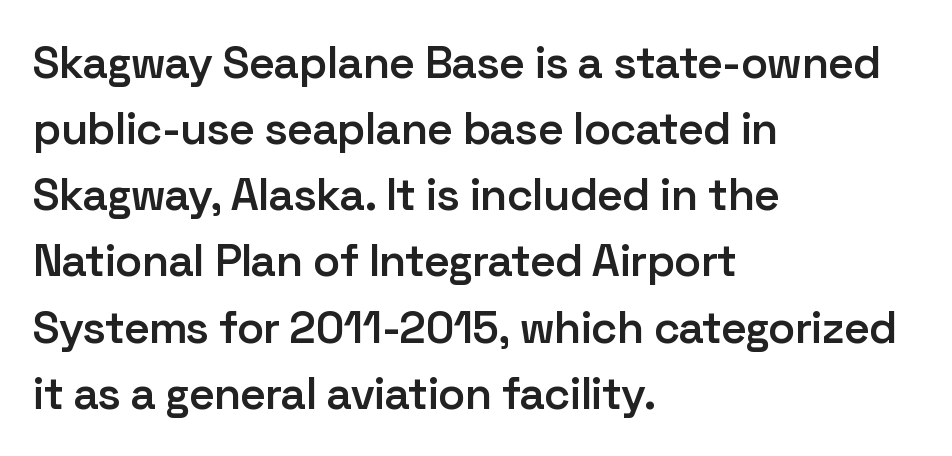
{"serif": "no", "italic": "no", "bold": "semi", "weight": "semibold", "width": "normal", "stroke_contrast": "low", "x_height": "medium", "monospaced": "no", "underline": "no", "align": "left", "line_spacing": "normal", "line_spacing_ratio": 1.47, "letter_spacing": "normal", "letter_spacing_em": 0.0, "glyph_px": 45}
